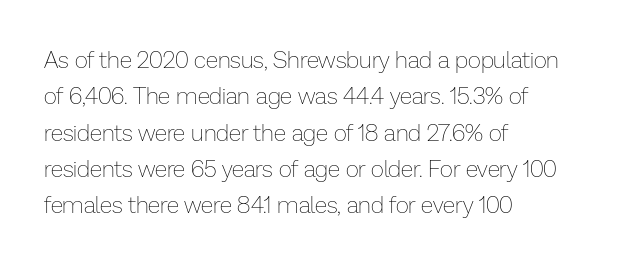
Compared with typical paragraphs, the rows here are spaced about the same. The letterforms sit at book weight or below. Ascenders rise straight up at ninety degrees. The lines are quadded left. Check the space under the baseline: it is left empty. Tracking value appears to be zero — textbook default spacing.
